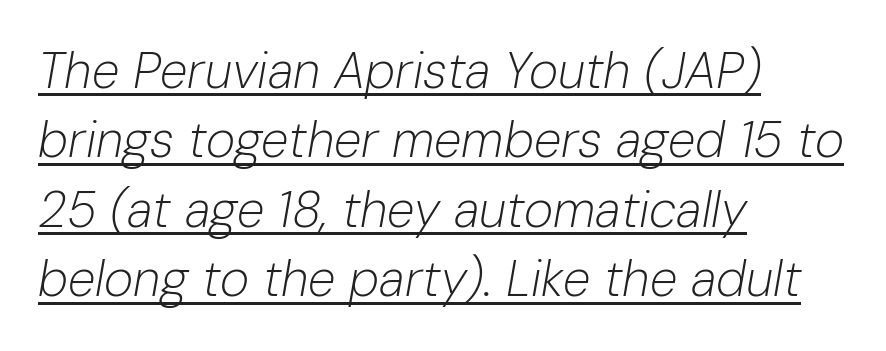
Short and long lines alike share a common starting point at left. The face used here is rendered with its standard letterfit. Stems and bowls with no extra thickness — not bold. Each letter keeps its own natural width here, so spacing adapts to shape.
